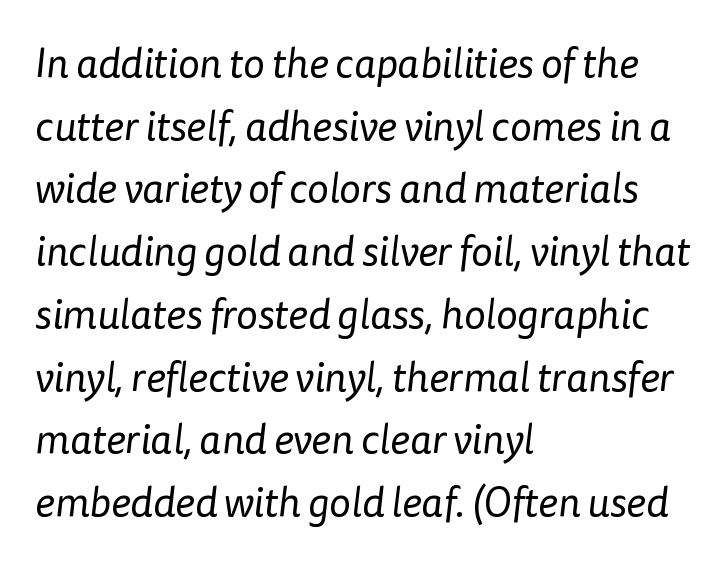
The image shows 41 px regular-weight sans-serif type; set left-aligned, normal line spacing (1.53x), normal letter spacing, not underlined; low stroke contrast and a medium x-height.
